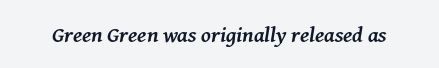
Q: Is the text bold? A: Yes.
Q: Is the text italic (slanted)? A: Yes, it leans right by about 8 degrees.
Q: Is the text underlined? A: No.
Q: Is the spacing between letters normal or unusually wide? A: Normal.
